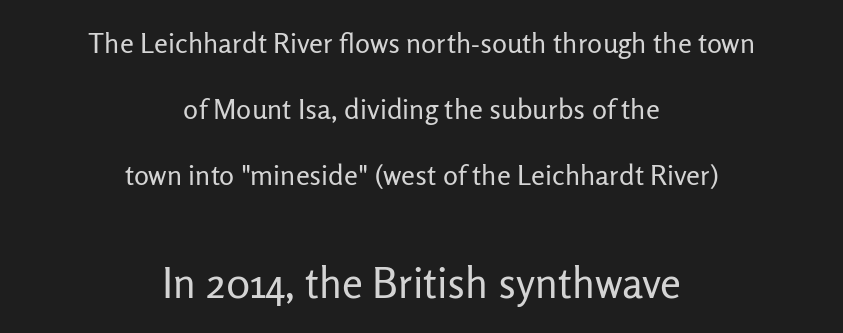
{"serif": "no", "italic": "no", "bold": "no", "weight": "regular", "width": "normal", "stroke_contrast": "low", "x_height": "medium", "monospaced": "no", "underline": "no", "align": "center", "line_spacing": "loose", "line_spacing_ratio": 2.35, "letter_spacing": "normal", "letter_spacing_em": 0.0, "larger_block": "second", "size_ratio": 1.5, "glyph_px": 42}
